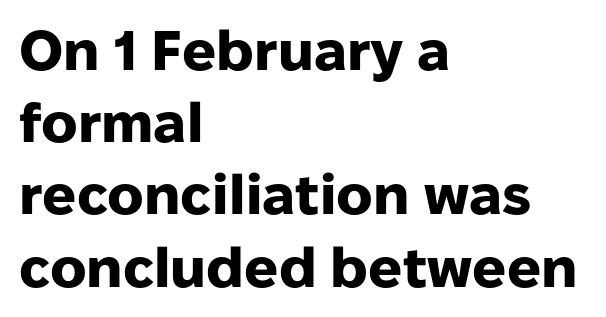
The image shows 56 px heavy sans-serif type, upright; set left-aligned, normal line spacing (1.29x), normal letter spacing, not underlined; low stroke contrast and a medium x-height.
